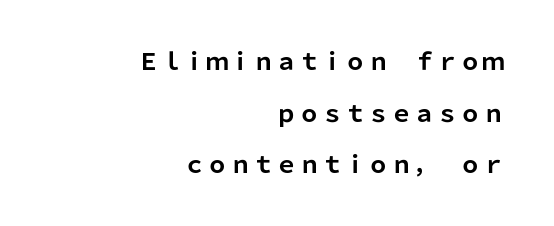
The image shows 23 px bold type, upright; set right-aligned, loose line spacing (2.24x), normal letter spacing, not underlined.
